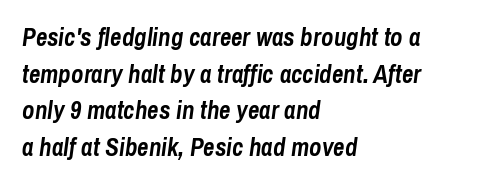
Caption: multi-line text, flush left, ragged right. Typesetter's note: full bold, strokes at maximum text heaviness. These lines sit exactly where default settings would place them. Looking at the ascenders, they clearly lean. Has an underline been added? It has not. The horizontal fit of the characters is conventional and even.
